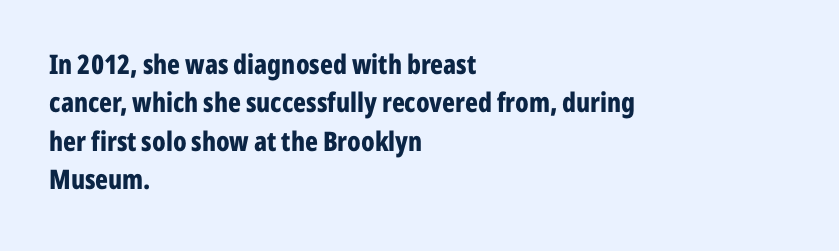
Glyph-to-glyph distance matches everyday printed text. Notice how thick the strokes are: this is what a full bold looks like. A normal amount of white space separates one row of letters from the next. Only glyphs here, with clear space below each row. Vertical strokes here are truly vertical.
